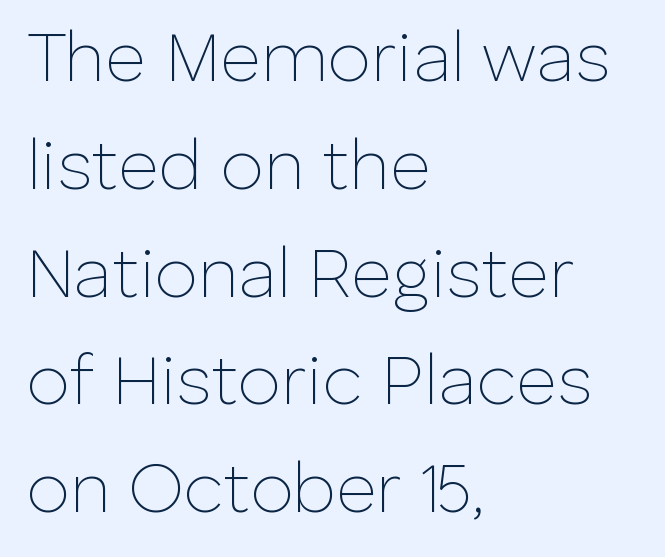
{"serif": "no", "italic": "no", "bold": "no", "weight": "thin", "width": "normal", "stroke_contrast": "low", "x_height": "medium", "monospaced": "no", "underline": "no", "align": "left", "line_spacing": "normal", "line_spacing_ratio": 1.54, "letter_spacing": "normal", "letter_spacing_em": 0.0, "glyph_px": 70}
